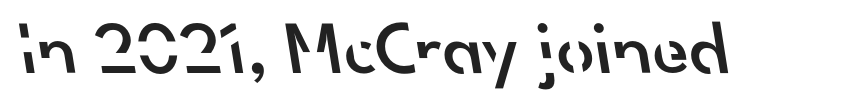
Q: Is the text bold? A: Semi-bold.
Q: Is the typeface a serif or a sans-serif typeface? A: Sans-serif.
Q: Is the text underlined? A: No.
Q: Is the spacing between letters normal or unusually wide? A: Normal.
Q: Width (condensed, normal, or wide)? A: Normal.
Q: Stroke contrast? A: Low.
Q: x-height? A: Small.
Q: Monospaced? A: No.
